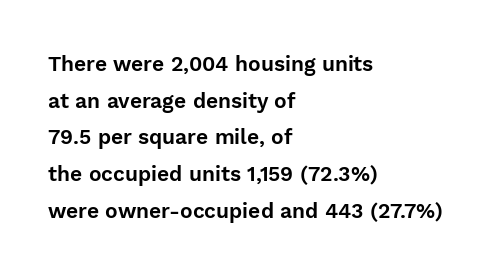
Q: Is the text italic (slanted)? A: No, it is upright.
Q: Is the text underlined? A: No.
Q: How is the paragraph aligned? A: Left-aligned.
Q: Is the spacing between letters normal or unusually wide? A: Normal.
